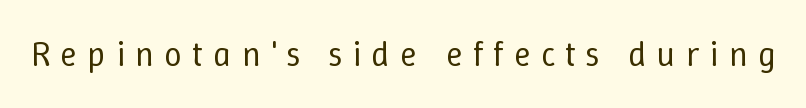
The image shows 35 px regular-weight type, upright; set unusually wide letter spacing (+0.29 em), not underlined; low stroke contrast and a medium x-height.
